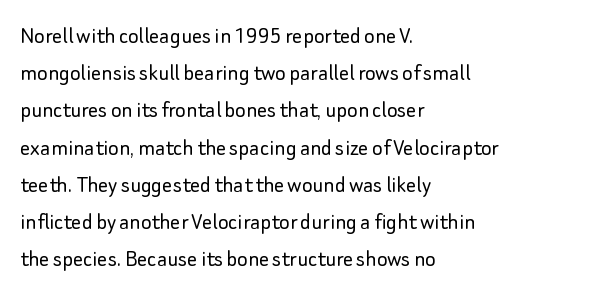
Q: Is the text bold? A: No.
Q: Is the text italic (slanted)? A: No, it is upright.
Q: Is the text underlined? A: No.
Q: How is the paragraph aligned? A: Left-aligned.
Q: Is the spacing between letters normal or unusually wide? A: Normal.
Q: Is the spacing between lines tight, normal or loose? A: Normal.
